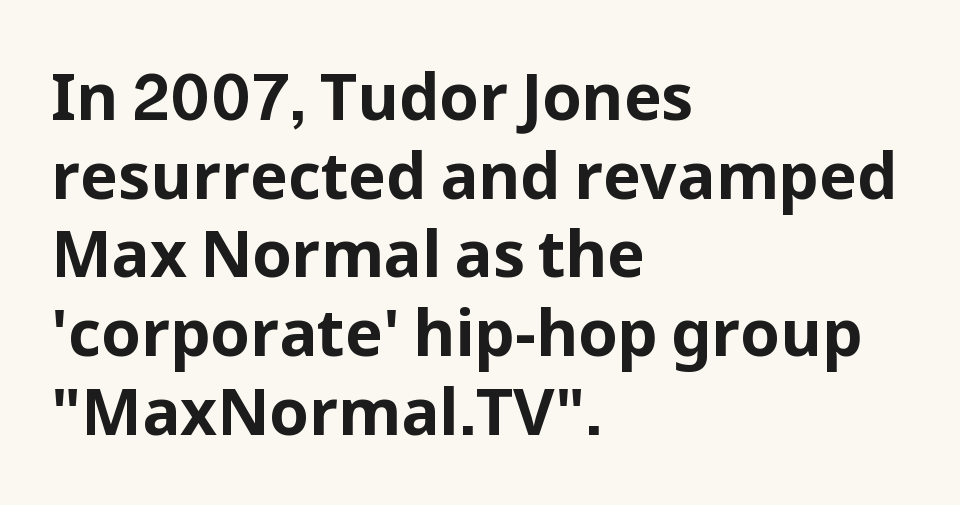
Do the characters align in a grid? No, the font is proportional. The letters stand upright; this is a roman face. Honestly, the letter spacing is just normal — you wouldn't notice it. These words are printed bold, with thick strokes throughout. The strip under each line holds only bare page. Each line starts at the same left margin while the right side varies.
